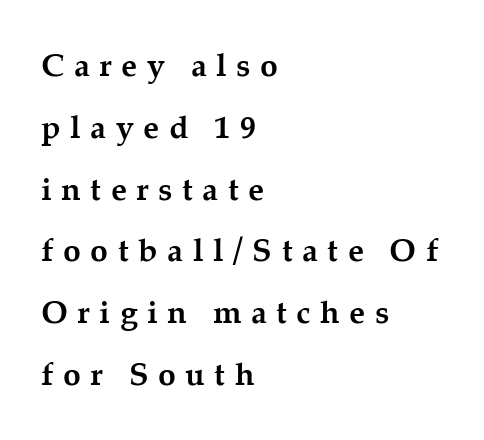
In terms of letterspacing, this is a distinctly airy, spread setting. The lettering holds an erect, upright posture throughout. Summary of vertical rhythm: relaxed, with wide interline spacing. Compared with an ordinary text face, these strokes are far heavier — a full bold. The specimen omits any rule beneath the text block's lines. Is this a sans? No — the strokes have serifs.
